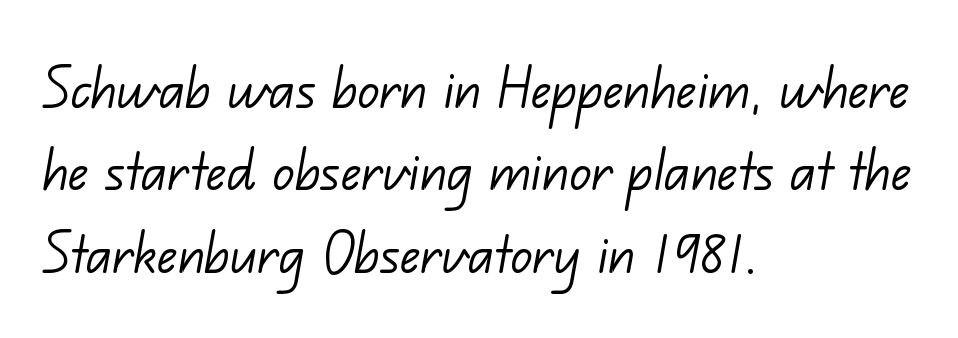
Summary of weight: not heavy and not bold. Caption: multi-line text, flush left, ragged right. Nope, no serifs anywhere on these letters. The face used here is proportionally spaced, like ordinary book or web type. The glyphs are unaccompanied by any horizontal stroke below them.
